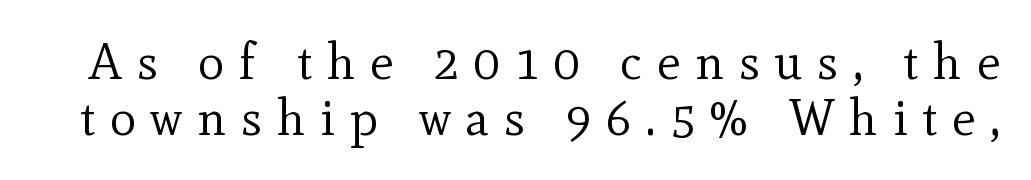
{"serif": "yes", "italic": "no", "bold": "no", "weight": "regular", "width": "normal", "x_height": "small", "monospaced": "no", "underline": "no", "line_spacing": "tight", "line_spacing_ratio": 1.12, "letter_spacing": "wide", "letter_spacing_em": 0.29, "glyph_px": 50}
